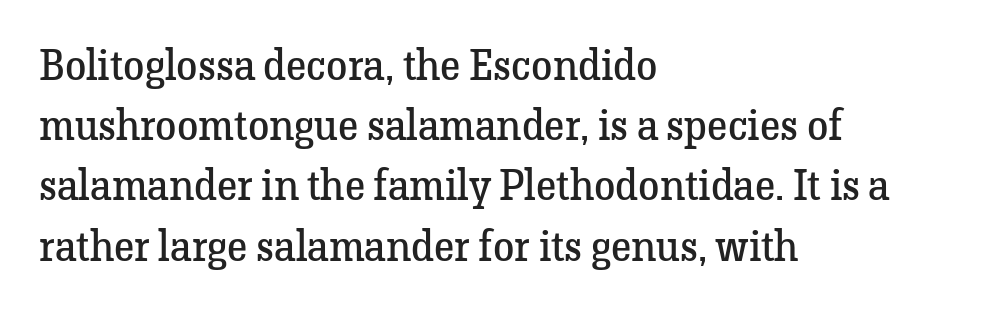
The passage shown is typed in a proportional face where columns would drift. Horizontal alignment here is leftward, the default for most running prose. Unlike italic type, these characters show no tilt at all. The foot of each line stays bare and open.
